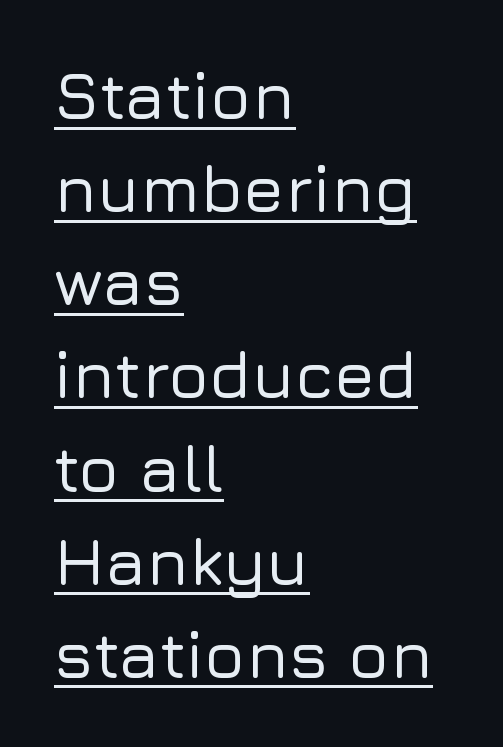
The image shows 67 px sans-serif type, upright; set left-aligned, normal line spacing (1.39x), normal letter spacing, underlined; low stroke contrast and a medium x-height.
